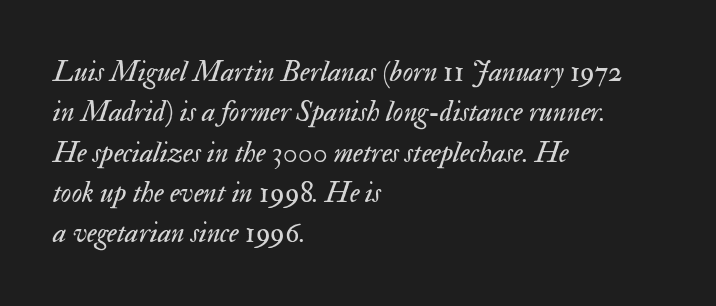
{"italic": "yes", "lean": "right", "slant_degrees": 17, "bold": "no", "weight": "regular", "width": "normal", "stroke_contrast": "medium", "x_height": "small", "monospaced": "no", "underline": "no", "align": "left", "line_spacing": "normal", "line_spacing_ratio": 1.39, "letter_spacing": "normal", "letter_spacing_em": 0.0, "glyph_px": 29}
